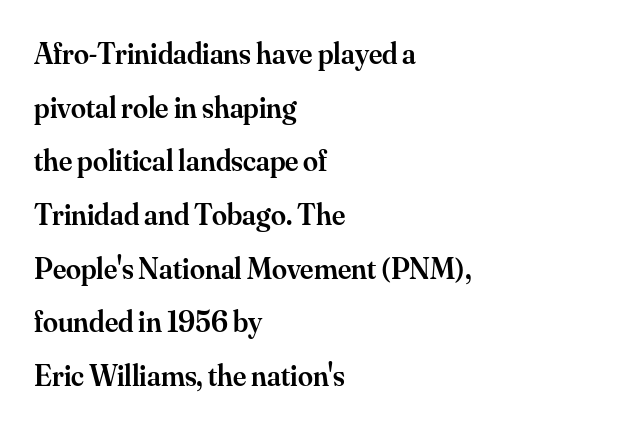
The image shows 30 px semibold serif type, upright; set left-aligned, line spacing 1.79x, normal letter spacing, not underlined; medium stroke contrast and a small x-height.
